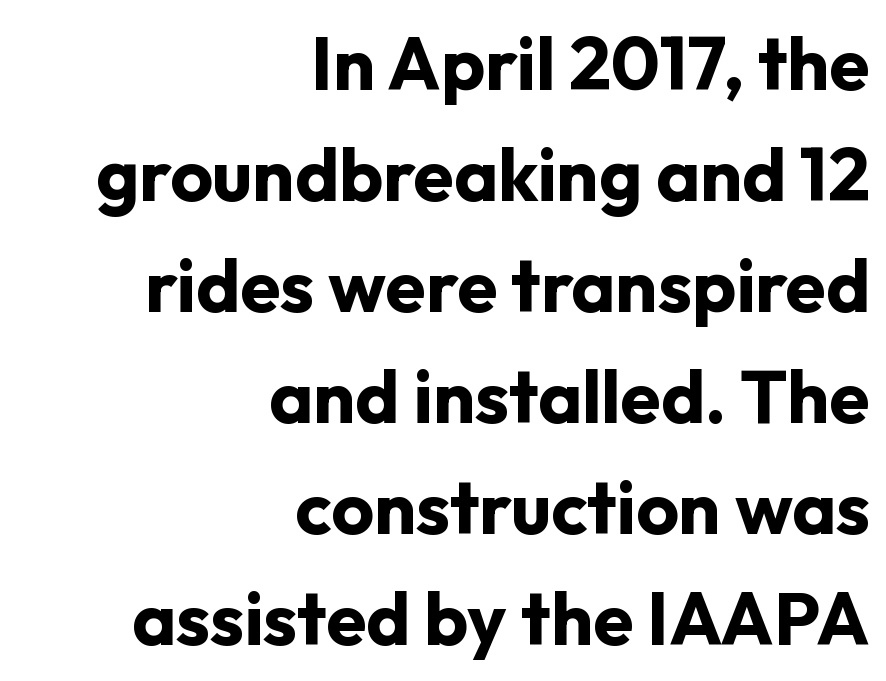
Leftover space on each line is placed entirely before the opening word. No word sits above an underline. Here the designer chose a conventional face with non-uniform glyph widths. Words appear dense and cohesive because spacing is normal. Vertical spacing — default.
